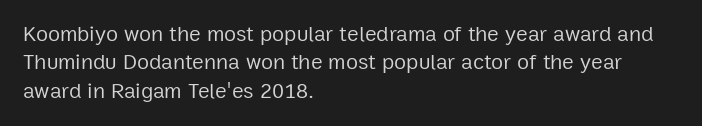
The image shows 22 px text type, upright; set left-aligned, normal line spacing (1.29x), normal letter spacing, not underlined.
